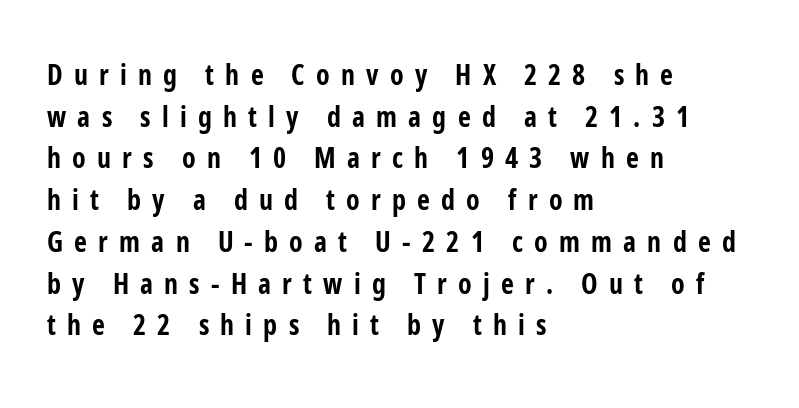
Typographically, this falls in the sans-serif category. Descenders hang freely into open space. The line-height multiplier appears to be the usual default. The glyphs have the mass of a bold cut. Notice how the passage keeps a crisp vertical edge on the left only. The rendering uses natural spacing where letterforms have individual widths.
